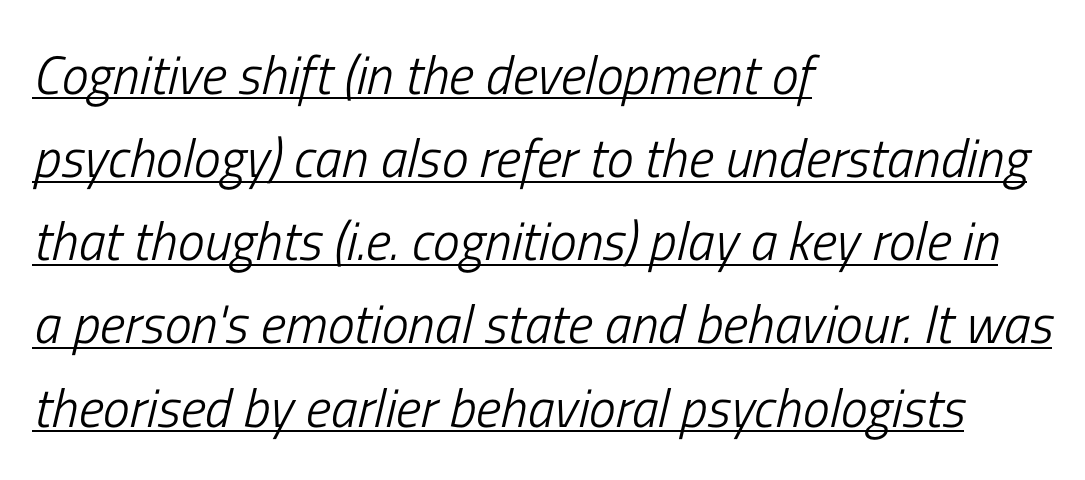
What's the leading like? Ordinary, nothing unusual. How are the letters spaced? Ordinarily, with no added tracking. Every row of glyphs begins at an identical x-position on the left. No heavy texture on the line: the type isn't bold. Note the varied advance widths — an 'i' is clearly narrower than an 'm'.
